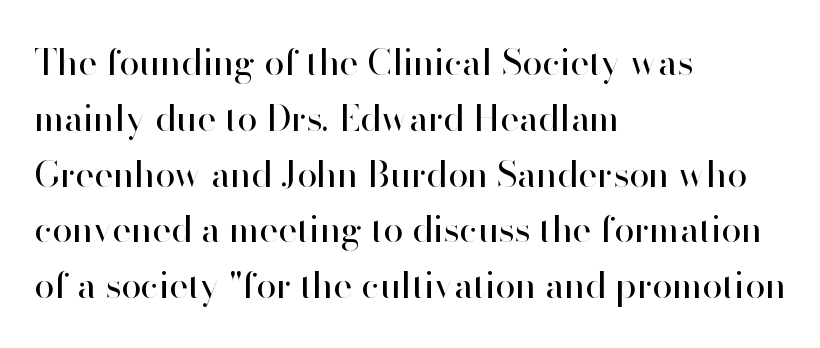
{"serif": "no", "italic": "no", "bold": "no", "weight": "regular", "width": "normal", "stroke_contrast": "high", "x_height": "small", "monospaced": "no", "underline": "no", "align": "left", "line_spacing": "normal", "line_spacing_ratio": 1.55, "letter_spacing": "normal", "letter_spacing_em": 0.0, "glyph_px": 36}
